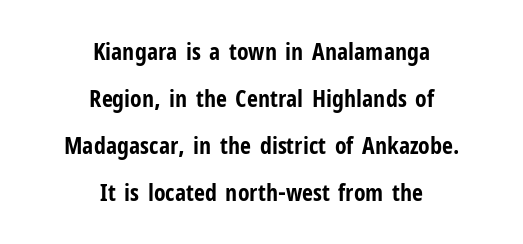
Q: Is the text bold? A: Yes.
Q: Is the text italic (slanted)? A: No, it is upright.
Q: Is the text underlined? A: No.
Q: How is the paragraph aligned? A: Centered.
Q: Is the spacing between letters normal or unusually wide? A: Normal.
Q: Is the spacing between lines tight, normal or loose? A: Loose.
